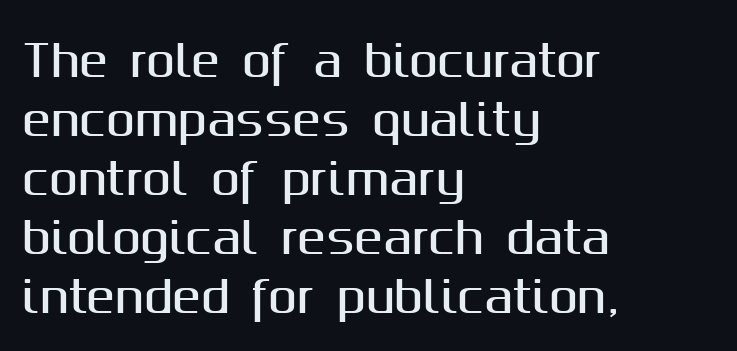
{"serif": "no", "italic": "no", "width": "normal", "stroke_contrast": "medium", "x_height": "medium", "monospaced": "no", "underline": "no", "align": "left", "line_spacing": "normal", "line_spacing_ratio": 1.37, "letter_spacing": "normal", "letter_spacing_em": 0.0, "glyph_px": 43}
